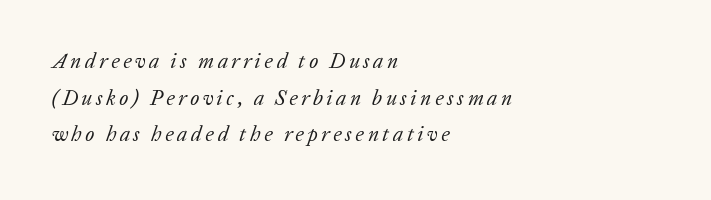
The image shows 21 px text type, italic (leaning right); set left-aligned, line spacing 1.75x, not underlined.
